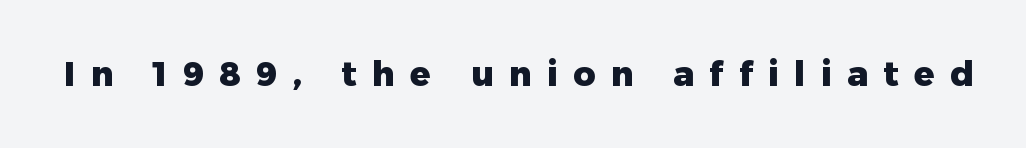
{"serif": "no", "italic": "no", "bold": "yes", "weight": "heavy", "width": "normal", "stroke_contrast": "low", "x_height": "medium", "monospaced": "no", "underline": "no", "letter_spacing": "wide", "letter_spacing_em": 0.45, "glyph_px": 34}
